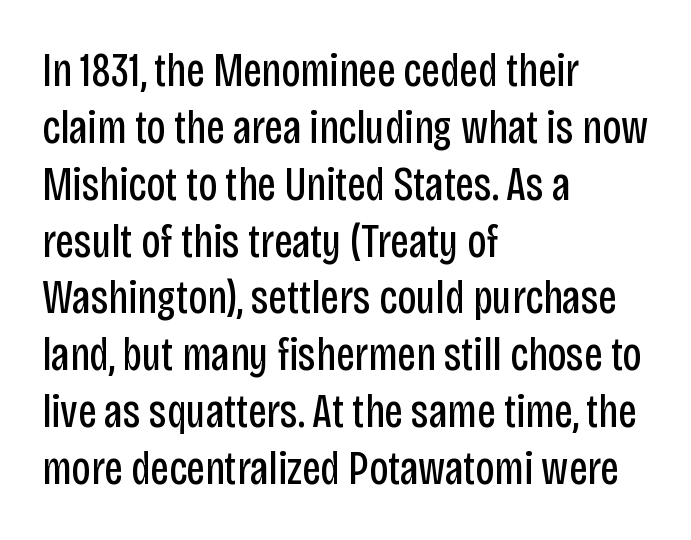
{"serif": "no", "italic": "no", "bold": "no", "weight": "regular", "width": "condensed", "stroke_contrast": "low", "x_height": "large", "monospaced": "no", "underline": "no", "align": "left", "line_spacing_ratio": 1.21, "letter_spacing": "normal", "letter_spacing_em": 0.0, "glyph_px": 47}
